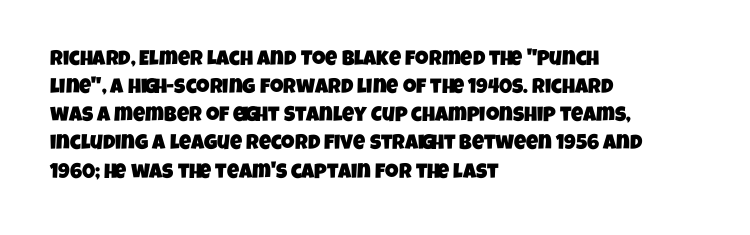
Beneath every word, the page is bare. Each word holds together tightly as a unit, with standard inter-letter gaps. Evenly set lines give the paragraph a standard silhouette. The passage is arranged the way most books set body copy — flush left.
